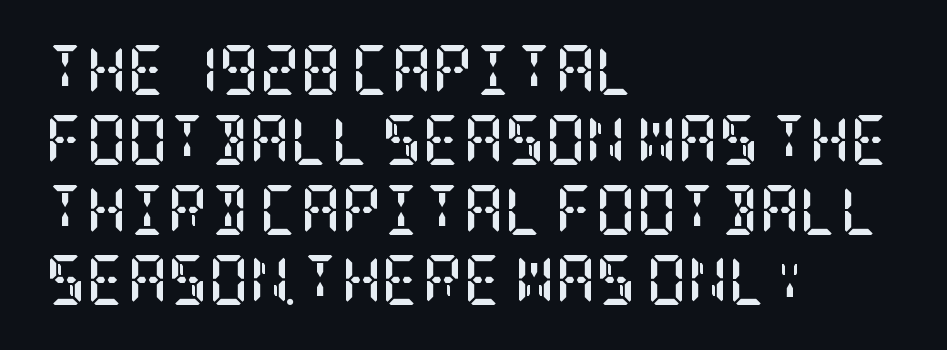
{"serif": "yes", "italic": "no", "bold": "yes", "weight": "semibold", "width": "condensed", "stroke_contrast": "low", "x_height": "large", "underline": "no", "align": "left", "line_spacing": "normal", "line_spacing_ratio": 1.4, "letter_spacing": "normal", "letter_spacing_em": 0.0, "glyph_px": 50}
